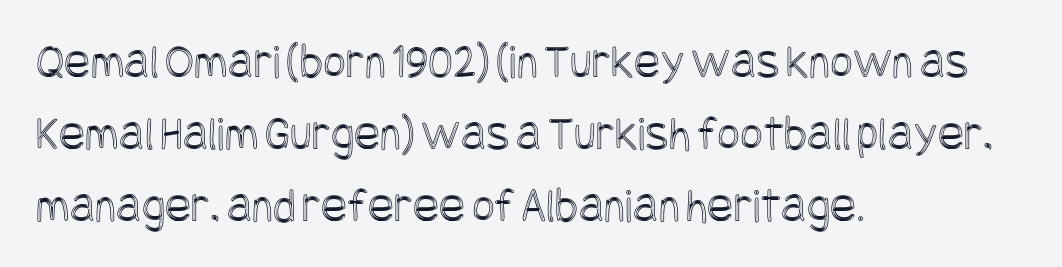
The image shows 49 px condensed type, upright; set left-aligned, normal line spacing (1.47x), normal letter spacing, not underlined; a large x-height.
